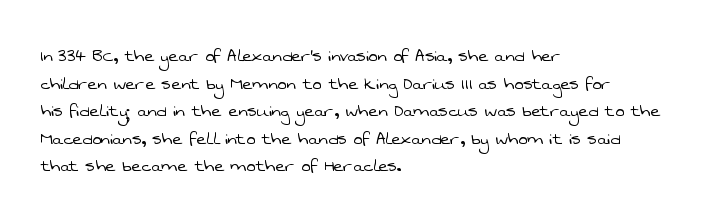
Is this a heavy cut? Hardly; it is regular or lighter. The passage shown has conventional tracking throughout. No word sits above an underline. Whoever set this chose a conventional vertical rhythm. The rendering anchors every line to the left-hand side.
